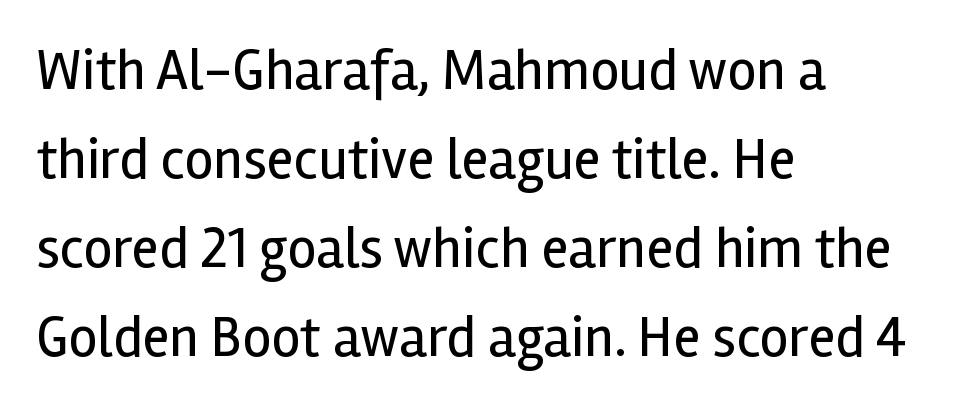
The image shows 57 px regular-weight sans-serif type, upright; set left-aligned, normal line spacing (1.56x), normal letter spacing, not underlined; a medium x-height.
